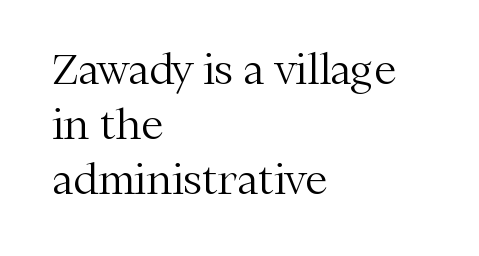
{"serif": "yes", "italic": "no", "bold": "no", "weight": "light", "width": "normal", "stroke_contrast": "medium", "x_height": "medium", "monospaced": "no", "underline": "no", "align": "left", "line_spacing": "normal", "line_spacing_ratio": 1.34, "letter_spacing": "normal", "letter_spacing_em": 0.0, "glyph_px": 41}
